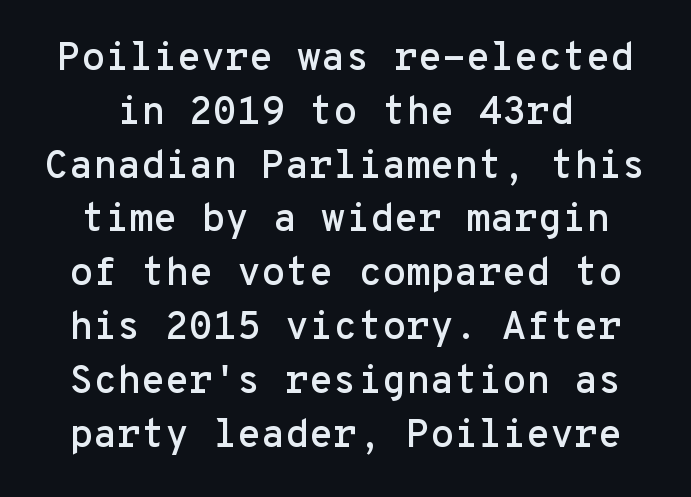
{"serif": "no", "italic": "no", "width": "normal", "stroke_contrast": "low", "x_height": "medium", "monospaced": "yes", "underline": "no", "line_spacing": "normal", "line_spacing_ratio": 1.38, "letter_spacing": "normal", "letter_spacing_em": 0.0, "glyph_px": 39}
